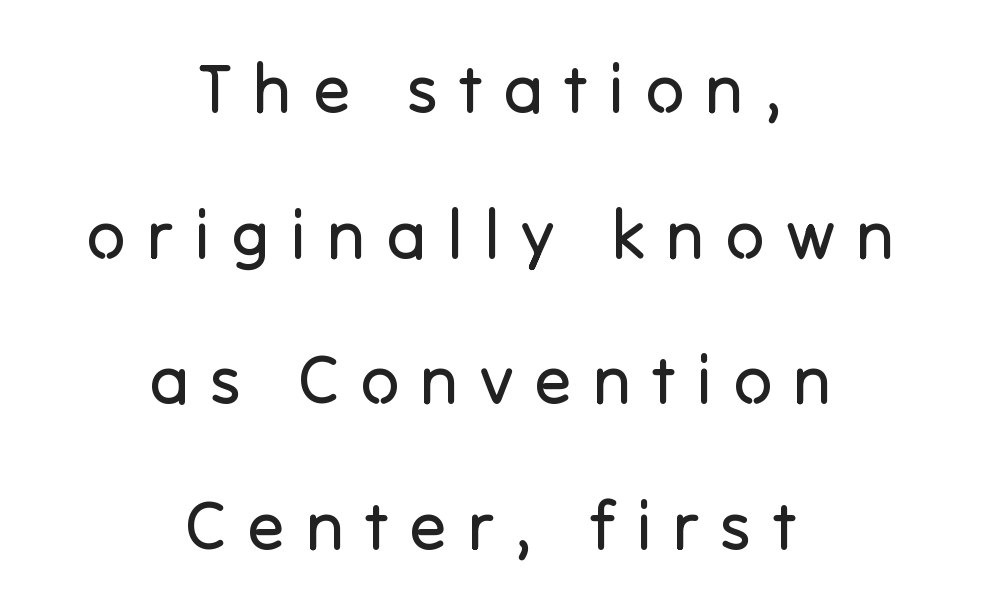
Ordinary non-slanted type is in use. Does the leading feel generous? Absolutely, it's lavish. The strip under each line holds only bare page. Grotesque or geometric, the face here clearly has no serifs. The weight would be labelled regular, book, light, or lighter still.
